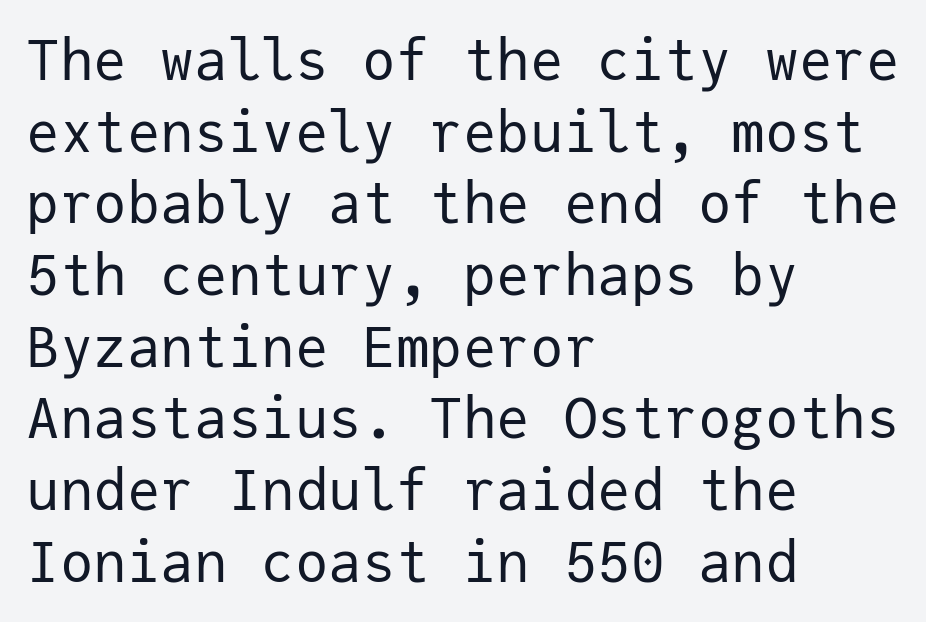
The image shows 56 px regular-weight sans-serif type, upright, monospaced; set left-aligned, normal line spacing (1.28x), normal letter spacing, not underlined; low stroke contrast and a medium x-height.
